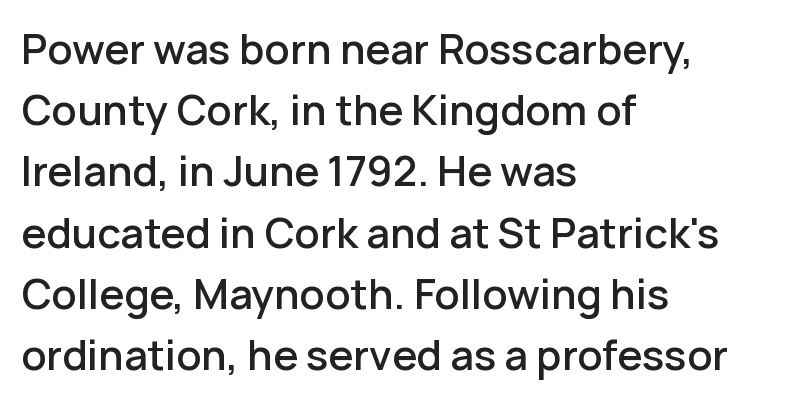
{"serif": "no", "italic": "no", "bold": "semi", "weight": "semibold", "width": "normal", "stroke_contrast": "low", "x_height": "medium", "monospaced": "no", "underline": "no", "align": "left", "line_spacing": "normal", "line_spacing_ratio": 1.53, "letter_spacing": "normal", "letter_spacing_em": 0.0, "glyph_px": 40}
